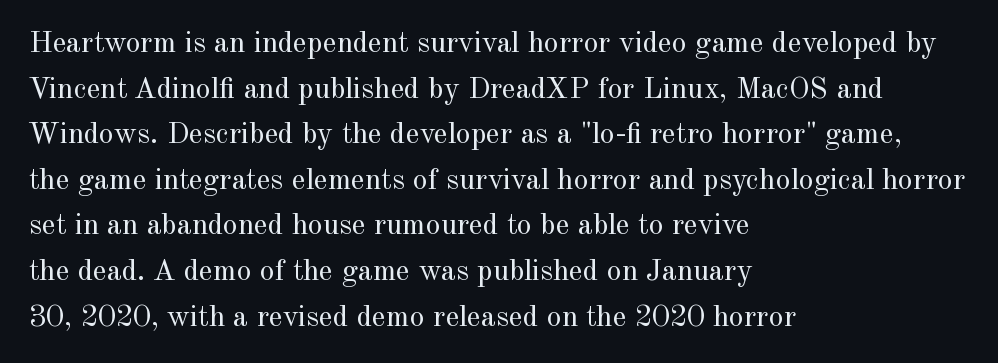
{"serif": "yes", "italic": "no", "bold": "no", "weight": "regular", "width": "normal", "x_height": "small", "monospaced": "no", "underline": "no", "align": "left", "line_spacing": "normal", "line_spacing_ratio": 1.52, "letter_spacing": "normal", "letter_spacing_em": 0.0, "glyph_px": 30}
